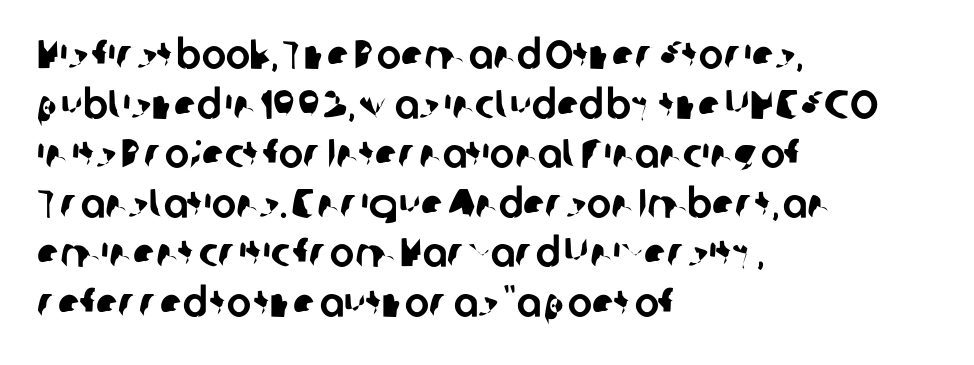
The image shows 41 px sans-serif type; set left-aligned, line spacing 1.21x, normal letter spacing, not underlined; low stroke contrast and a medium x-height.
